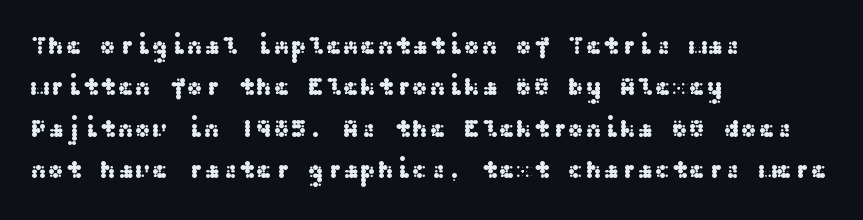
The image shows 26 px text type, upright; set left-aligned, normal line spacing (1.59x), normal letter spacing, not underlined.
